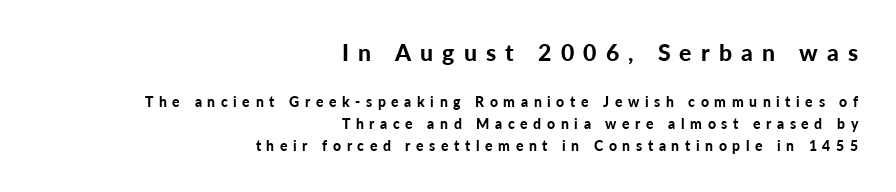
The image shows 23 px bold type, upright; set right-aligned, normal line spacing (1.58x), unusually wide letter spacing (+0.4 em), not underlined; the first (top) block is 1.64x larger.
